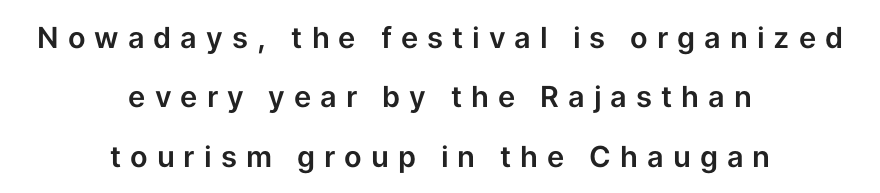
Q: Is the text italic (slanted)? A: No, it is upright.
Q: Is the typeface a serif or a sans-serif typeface? A: Sans-serif.
Q: Is the text underlined? A: No.
Q: How is the paragraph aligned? A: Centered.
Q: Is the spacing between letters normal or unusually wide? A: Unusually wide.
Q: Is the spacing between lines tight, normal or loose? A: Loose.
Q: Width (condensed, normal, or wide)? A: Normal.
Q: Stroke contrast? A: Low.
Q: x-height? A: Medium.
Q: Monospaced? A: No.
